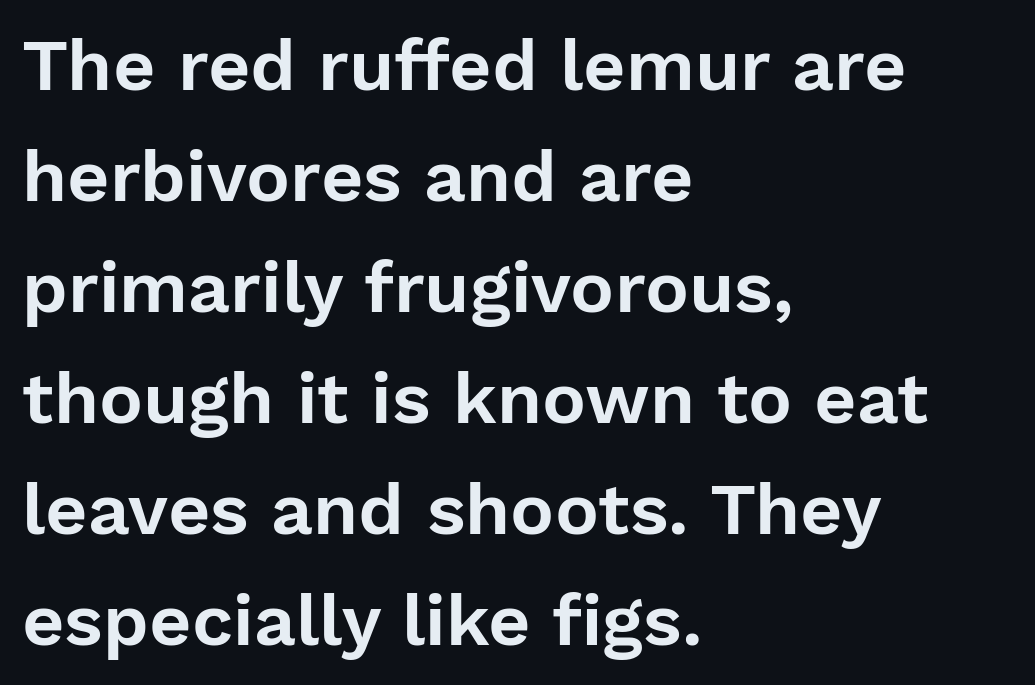
{"serif": "no", "italic": "no", "width": "normal", "stroke_contrast": "low", "x_height": "medium", "monospaced": "no", "underline": "no", "align": "left", "line_spacing": "normal", "line_spacing_ratio": 1.52, "letter_spacing": "normal", "letter_spacing_em": 0.0, "glyph_px": 73}
